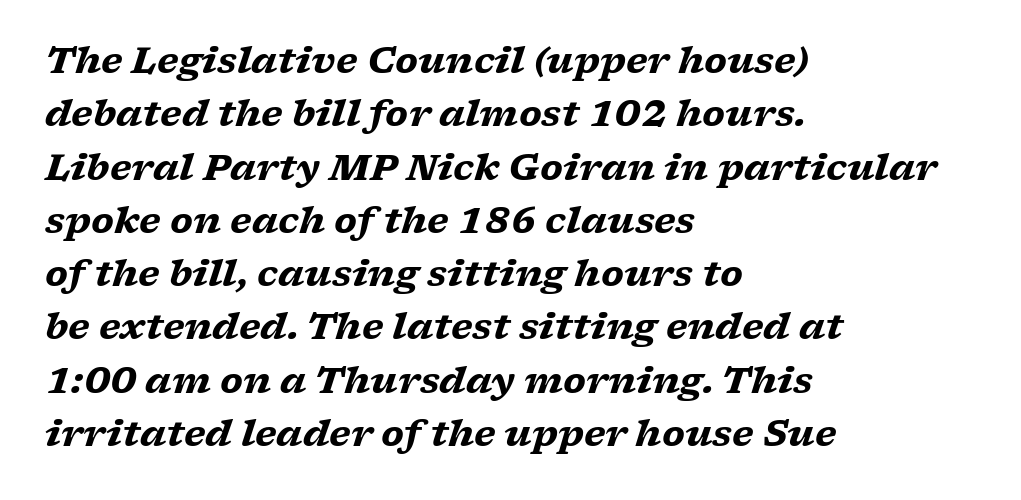
{"serif": "yes", "italic": "yes", "lean": "right", "slant_degrees": 17, "bold": "yes", "weight": "heavy", "width": "wide", "stroke_contrast": "low", "x_height": "medium", "monospaced": "no", "underline": "no", "align": "left", "line_spacing": "normal", "line_spacing_ratio": 1.48, "letter_spacing": "normal", "letter_spacing_em": 0.0, "glyph_px": 36}
